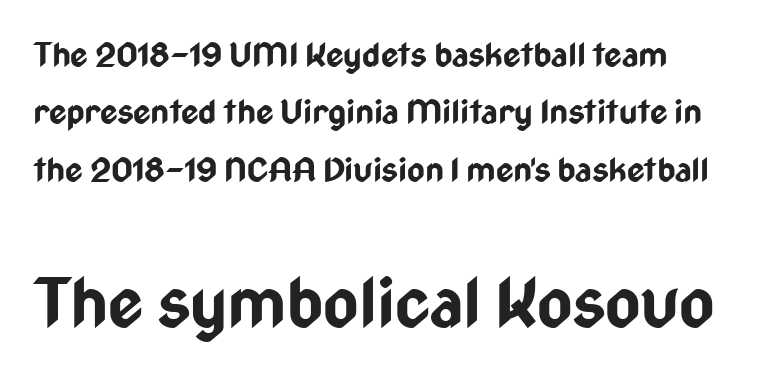
{"serif": "no", "italic": "no", "bold": "yes", "weight": "bold", "width": "condensed", "stroke_contrast": "low", "x_height": "medium", "monospaced": "no", "underline": "no", "line_spacing": "normal", "line_spacing_ratio": 1.69, "letter_spacing": "normal", "letter_spacing_em": 0.0, "larger_block": "second", "size_ratio": 2.0, "glyph_px": 68}
